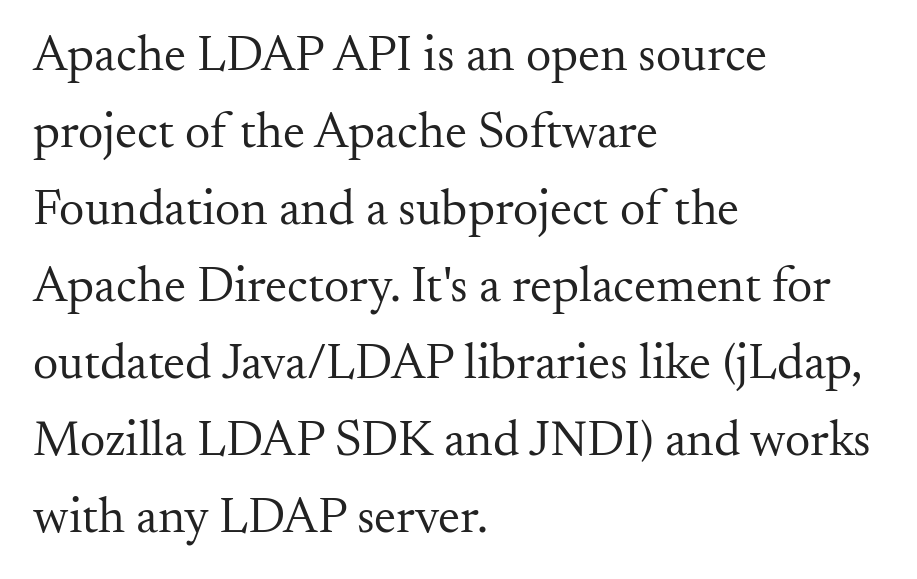
The image shows 50 px regular-weight serif type, upright; set left-aligned, normal line spacing (1.54x), normal letter spacing, not underlined; medium stroke contrast and a small x-height.
